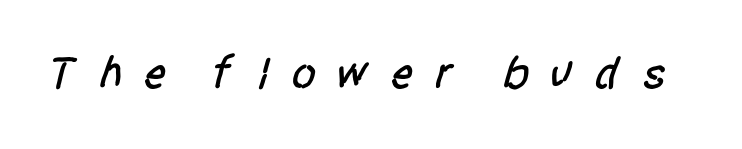
Q: Is the typeface a serif or a sans-serif typeface? A: Sans-serif.
Q: Is the text underlined? A: No.
Q: Is the spacing between letters normal or unusually wide? A: Unusually wide.
Q: Width (condensed, normal, or wide)? A: Condensed.
Q: Stroke contrast? A: Low.
Q: x-height? A: Large.
Q: Monospaced? A: No.
